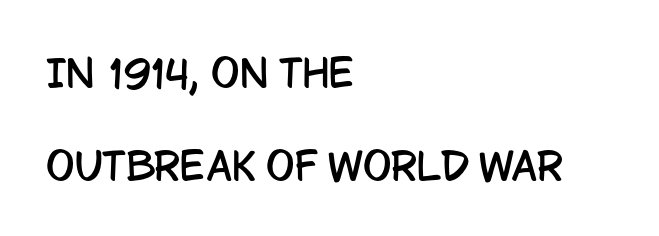
The image shows 38 px condensed sans-serif type, upright; set left-aligned, loose line spacing (2.45x), normal letter spacing, not underlined; low stroke contrast and a large x-height.
